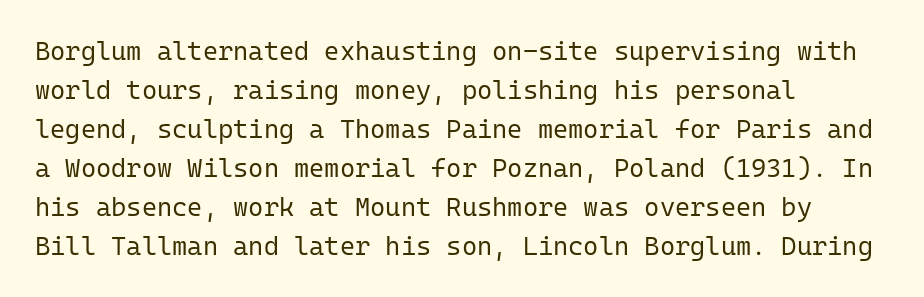
Each new line begins a customary step beneath the previous one. Students, note that the glyphs here touch the page at normal intervals. Letters rest on an invisible, unmarked baseline. Posture: upright roman.
